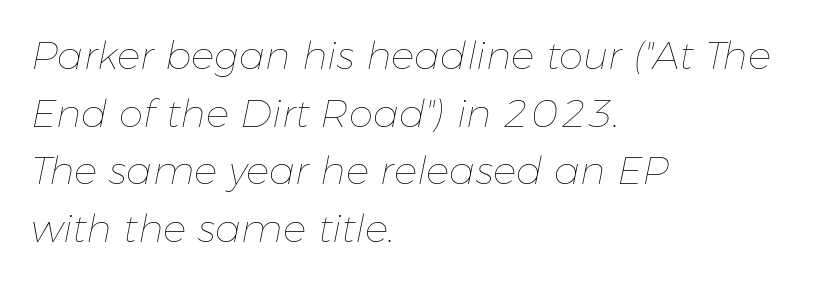
{"italic": "yes", "lean": "right", "slant_degrees": 11, "bold": "no", "weight": "thin", "width": "normal", "stroke_contrast": "low", "x_height": "medium", "monospaced": "no", "underline": "no", "align": "left", "line_spacing": "normal", "line_spacing_ratio": 1.48, "letter_spacing": "normal", "letter_spacing_em": 0.0, "glyph_px": 39}
